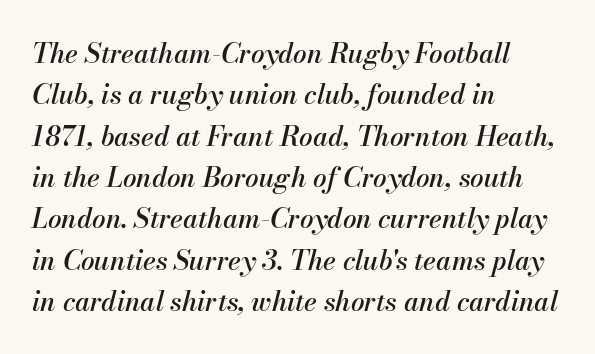
Q: Is the text italic (slanted)? A: Yes, it leans right by about 13 degrees.
Q: Is the text underlined? A: No.
Q: How is the paragraph aligned? A: Left-aligned.
Q: Is the spacing between letters normal or unusually wide? A: Normal.
Q: Is the spacing between lines tight, normal or loose? A: Normal.
